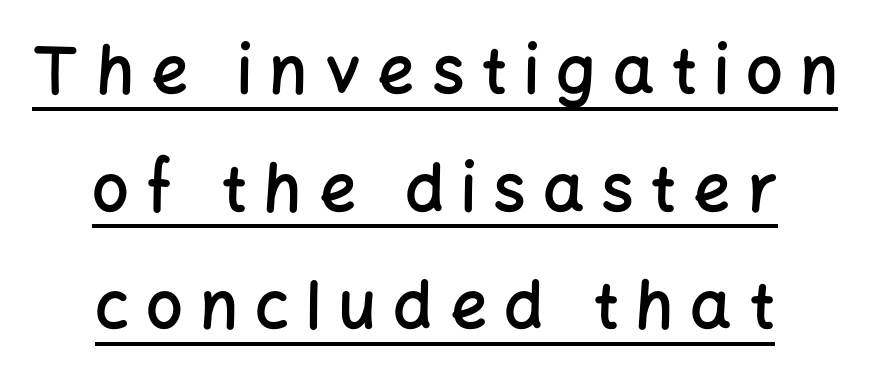
The image shows 65 px semibold sans-serif type, upright; set centered, line spacing 1.81x, unusually wide letter spacing (+0.26 em), underlined; low stroke contrast and a medium x-height.
